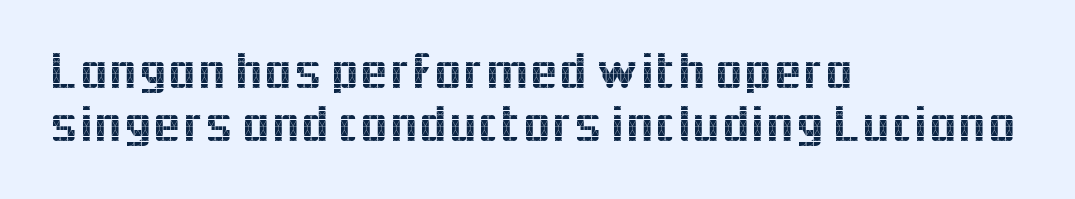
Do the characters align in a grid? No, the font is proportional. The designer dialed line spacing down below the default. Does the copy run flush right? No — it runs flush left. It's the straight-up-and-down kind of type.
